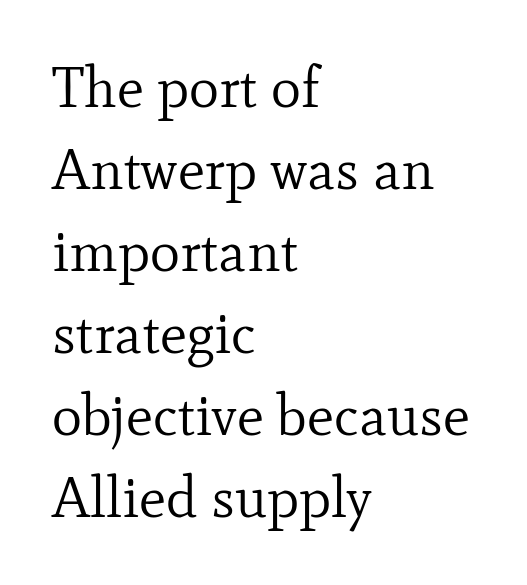
Q: Is the text bold? A: No.
Q: Is the text italic (slanted)? A: No, it is upright.
Q: Is the typeface a serif or a sans-serif typeface? A: Serif.
Q: Is the text underlined? A: No.
Q: How is the paragraph aligned? A: Left-aligned.
Q: Is the spacing between letters normal or unusually wide? A: Normal.
Q: Is the spacing between lines tight, normal or loose? A: Normal.
Q: Width (condensed, normal, or wide)? A: Normal.
Q: Stroke contrast? A: Low.
Q: x-height? A: Small.
Q: Monospaced? A: No.
